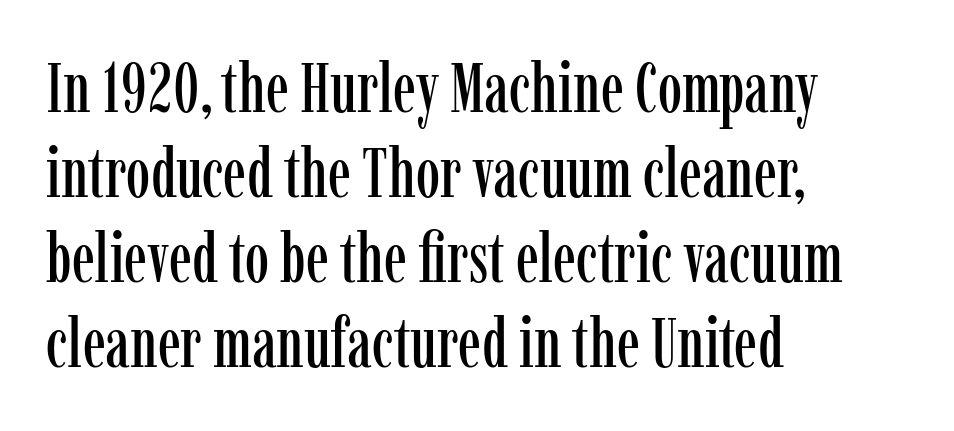
Q: Is the text italic (slanted)? A: No, it is upright.
Q: Is the typeface a serif or a sans-serif typeface? A: Serif.
Q: Is the text underlined? A: No.
Q: How is the paragraph aligned? A: Left-aligned.
Q: Is the spacing between letters normal or unusually wide? A: Normal.
Q: Width (condensed, normal, or wide)? A: Condensed.
Q: Stroke contrast? A: Low.
Q: x-height? A: Medium.
Q: Monospaced? A: No.
